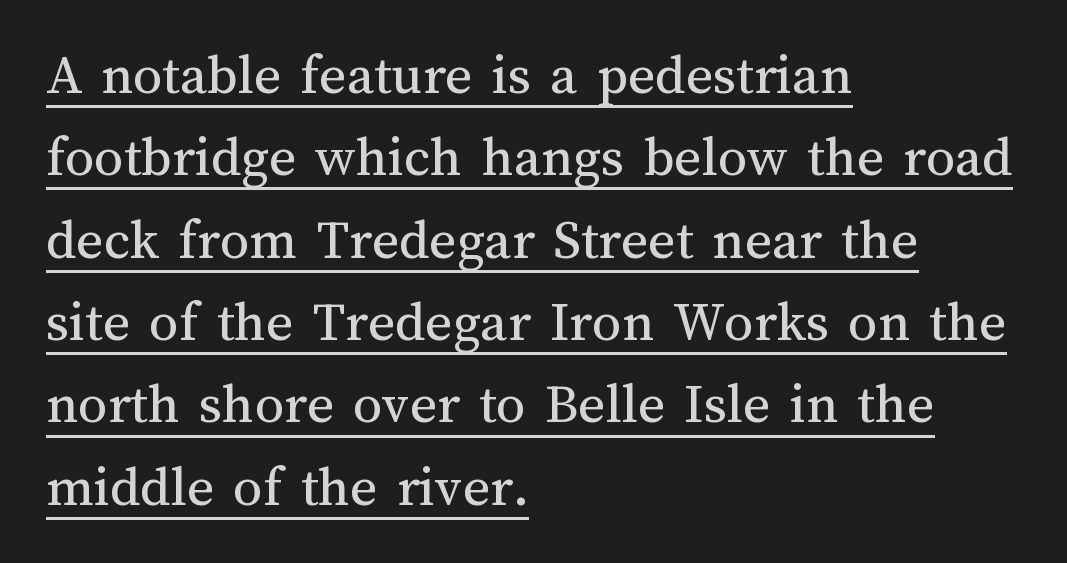
This sample carries an underscore along the baseline area. Compared with typical paragraphs, the rows here are spaced about the same. These lines are rendered in a variable-pitch font. Where is the straight margin? On the left. A typesetter would mark this as roman, not italic.
